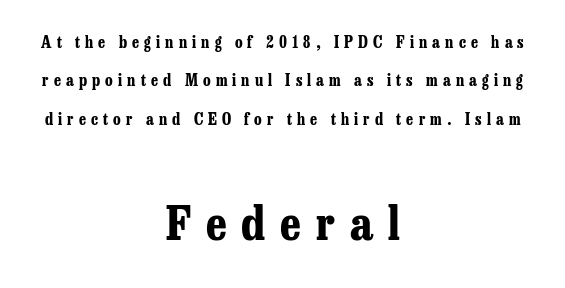
{"serif": "yes", "italic": "no", "bold": "yes", "weight": "bold", "width": "condensed", "stroke_contrast": "low", "x_height": "medium", "monospaced": "no", "underline": "no", "align": "center", "line_spacing": "loose", "line_spacing_ratio": 2.4, "letter_spacing": "wide", "letter_spacing_em": 0.32, "larger_block": "second", "size_ratio": 2.94, "glyph_px": 47}
